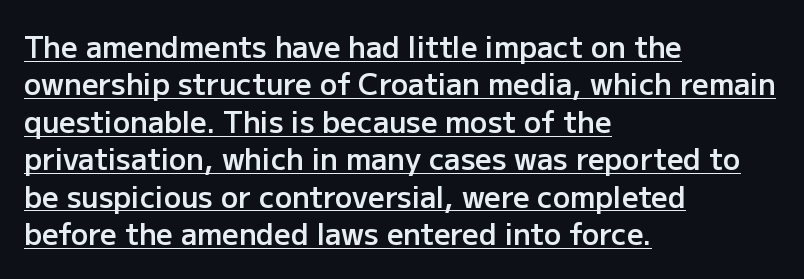
Q: Is the text bold? A: Semi-bold.
Q: Is the text italic (slanted)? A: No, it is upright.
Q: Is the typeface a serif or a sans-serif typeface? A: Sans-serif.
Q: Is the text underlined? A: Yes.
Q: How is the paragraph aligned? A: Left-aligned.
Q: Is the spacing between letters normal or unusually wide? A: Normal.
Q: Is the spacing between lines tight, normal or loose? A: Normal.
Q: Width (condensed, normal, or wide)? A: Normal.
Q: Stroke contrast? A: Low.
Q: x-height? A: Medium.
Q: Monospaced? A: No.
